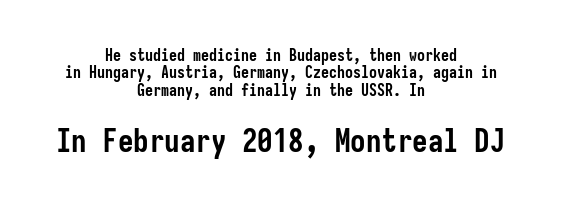
{"serif": "no", "italic": "no", "bold": "yes", "weight": "semibold", "width": "condensed", "stroke_contrast": "low", "x_height": "medium", "underline": "no", "align": "center", "line_spacing": "tight", "line_spacing_ratio": 1.09, "letter_spacing": "normal", "letter_spacing_em": 0.0, "larger_block": "second", "size_ratio": 1.94, "glyph_px": 31}
